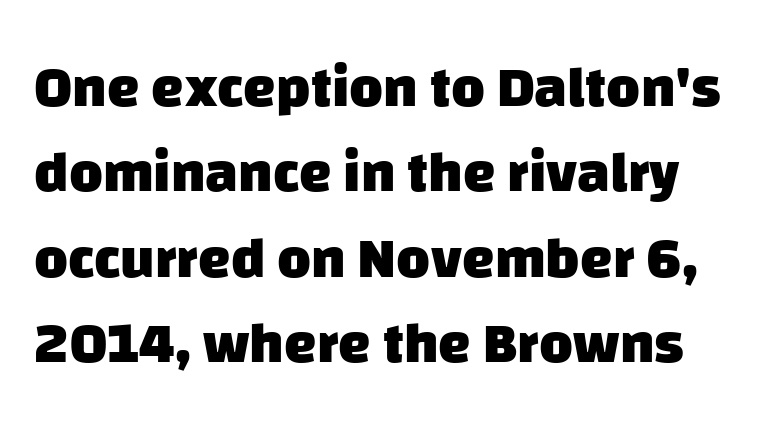
The characters display no serif detailing; their extremities are plain. The glyphs are unaccompanied by any horizontal stroke below them. The rendering keeps characters at their native spacing. Look at the stroke-to-counter ratio: heavy, a bold.
